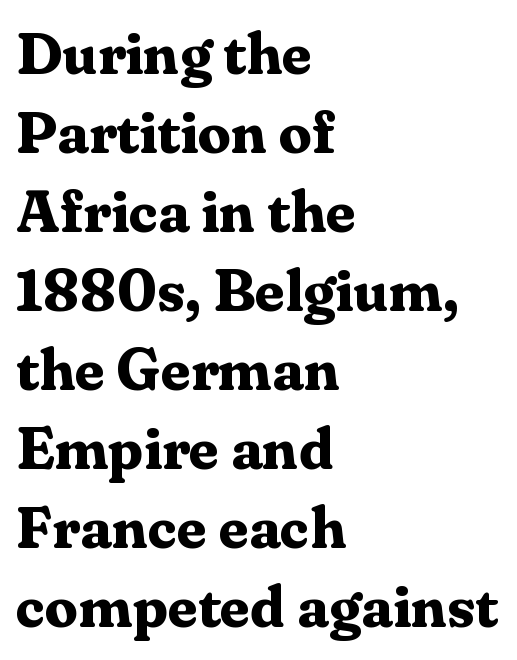
The image shows 59 px bold serif type, upright; set left-aligned, normal line spacing (1.34x), normal letter spacing, not underlined; medium stroke contrast and a medium x-height.
